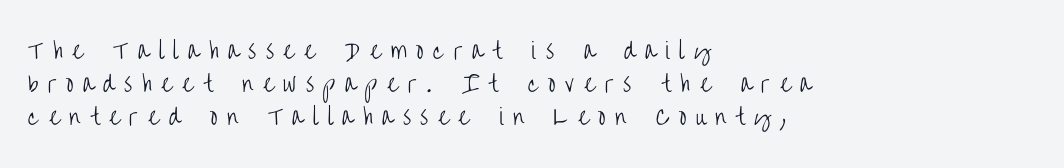
No extra ink here — the face is not bold. The baseline area is clear. Quick note: interline space is typical. It's the straight-up-and-down kind of type. Students, note that the glyphs here are deliberately spaced far apart. The compositor pushed each line to the left boundary.
